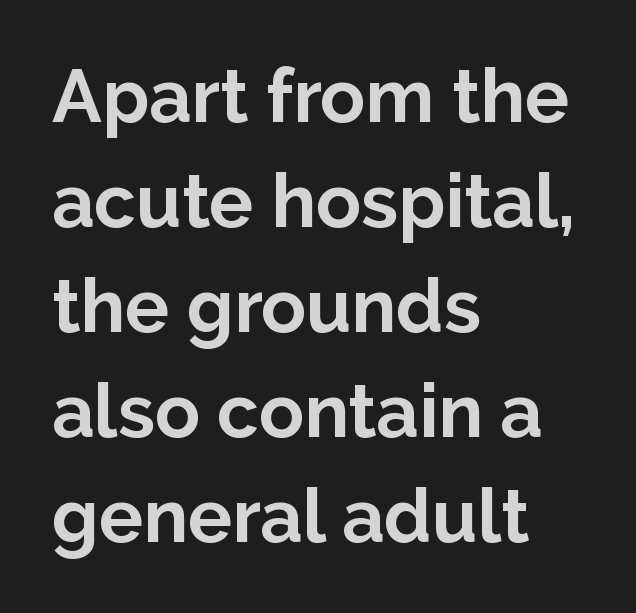
The image shows 74 px bold sans-serif type, upright; set left-aligned, normal line spacing (1.42x), normal letter spacing, not underlined; low stroke contrast and a medium x-height.
